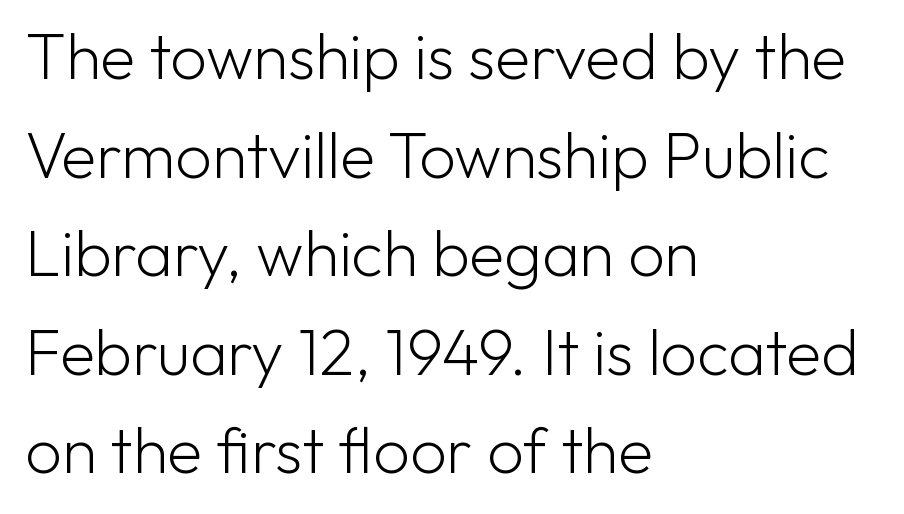
The image shows 64 px light sans-serif type, upright; set left-aligned, normal line spacing (1.54x), normal letter spacing, not underlined; low stroke contrast and a medium x-height.
